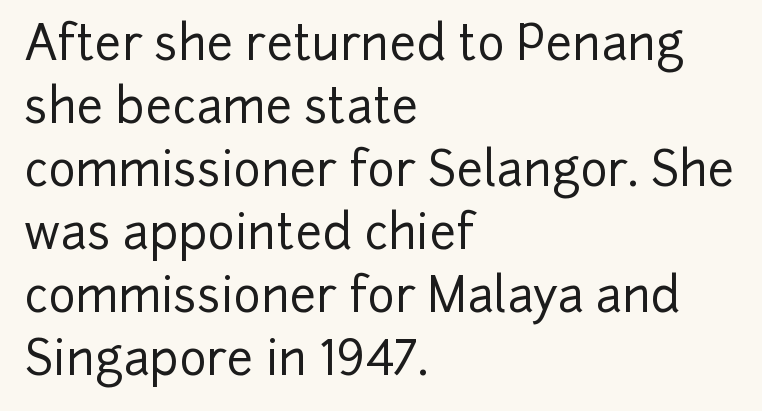
Q: Is the text italic (slanted)? A: No, it is upright.
Q: Is the typeface a serif or a sans-serif typeface? A: Sans-serif.
Q: Is the text underlined? A: No.
Q: How is the paragraph aligned? A: Left-aligned.
Q: Is the spacing between letters normal or unusually wide? A: Normal.
Q: Is the spacing between lines tight, normal or loose? A: Normal.
Q: Width (condensed, normal, or wide)? A: Normal.
Q: Stroke contrast? A: Low.
Q: x-height? A: Medium.
Q: Monospaced? A: No.
